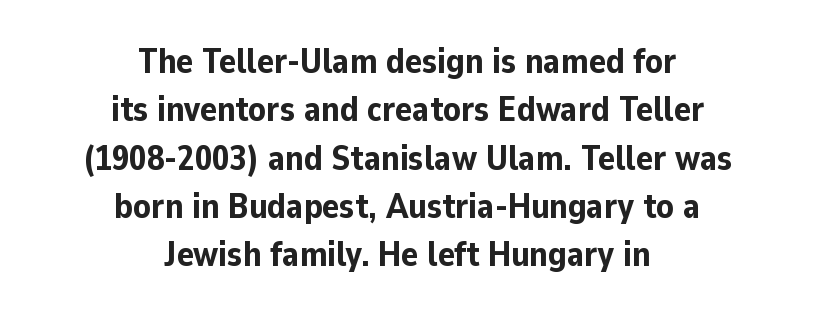
The image shows 35 px bold sans-serif type, upright; set centered, normal line spacing (1.38x), normal letter spacing, not underlined; low stroke contrast and a medium x-height.
